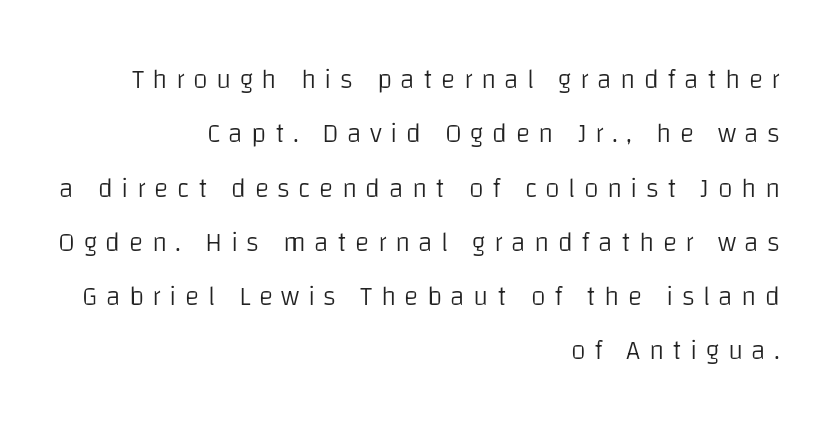
Interline gaps are noticeably wide in this sample. The face looks like a standard text weight, possibly lighter. Nobody drew a line under any word here. Characters remain perfectly vertical along every line.
